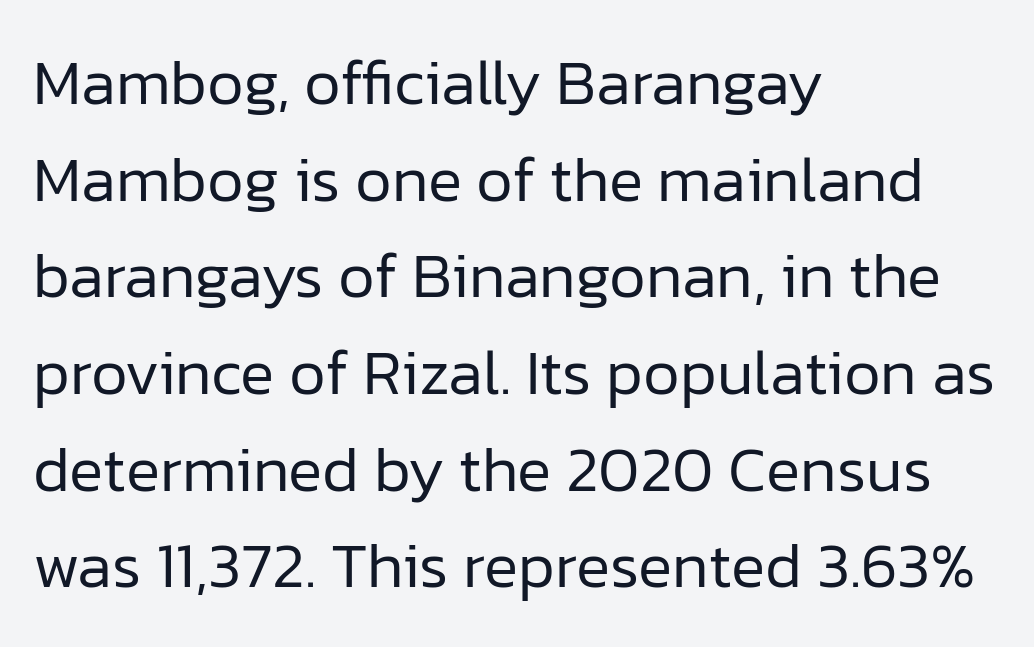
Bare-footed words on every line. Leftover space on each line is placed entirely after the last word. Whoever set this chose a conventional vertical rhythm. Bold? No — there's no thickening of the strokes. Caption: standard tracking, unaltered. Spacing verdict: proportional, widths tailored to each character.
